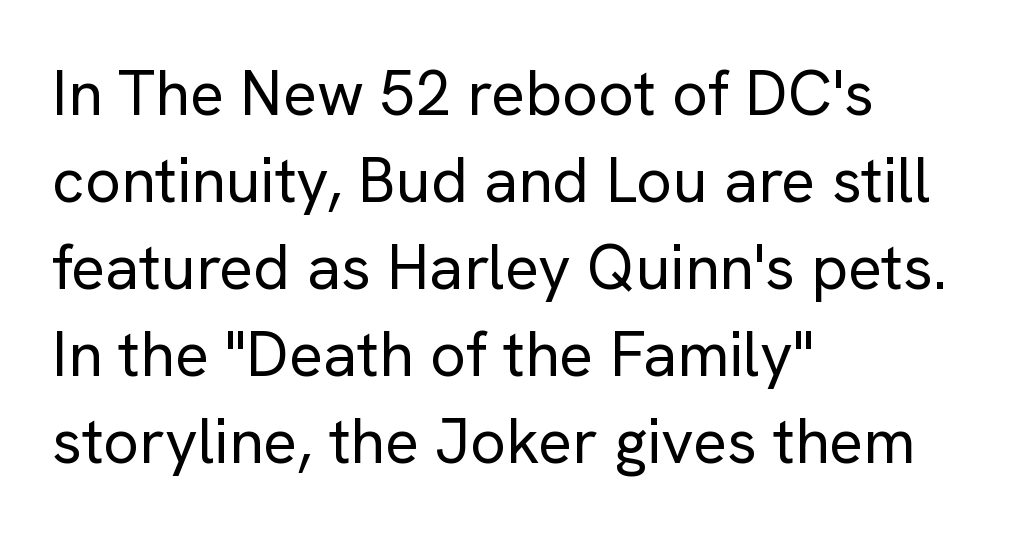
Designer's note — italics off, roman on. Is this a fixed-width face? No — the glyphs have proportional, varying widths. The lines sit at an ordinary, default distance from one another. These lines are composed in type without serifs. This rendering features lettering with no underline.
